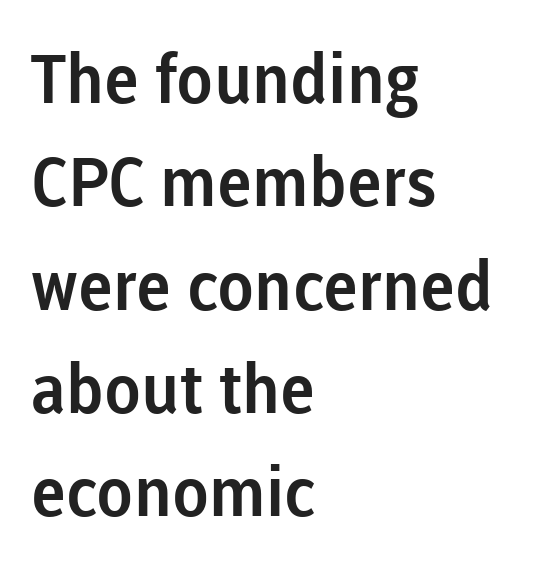
Classification — sans serif. A typesetter would call this leading conventional body-copy spacing. Horizontal alignment here is leftward, the default for most running prose. The passage shown is not underscored anywhere. How are the letters spaced? Ordinarily, with no added tracking.
